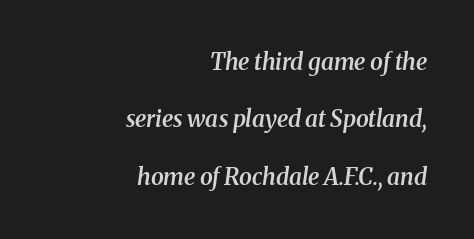
These lines carry some extra weight — a demibold, not a full bold. Tracking here is standard; glyphs follow each other at the usual distance. This block would shrink considerably if given ordinary leading; it's expanded now. Emphasis-style slanted type is in use. The ragged edge is on the left, which tells us the setting is flush right.
